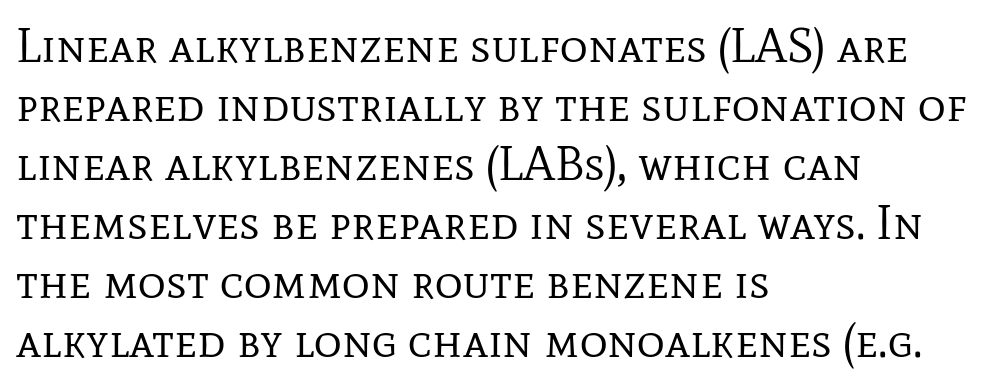
Q: Is the text bold? A: No.
Q: Is the text italic (slanted)? A: No, it is upright.
Q: Is the typeface a serif or a sans-serif typeface? A: Serif.
Q: Is the text underlined? A: No.
Q: How is the paragraph aligned? A: Left-aligned.
Q: Is the spacing between letters normal or unusually wide? A: Normal.
Q: Width (condensed, normal, or wide)? A: Normal.
Q: Stroke contrast? A: Low.
Q: x-height? A: Medium.
Q: Monospaced? A: No.
